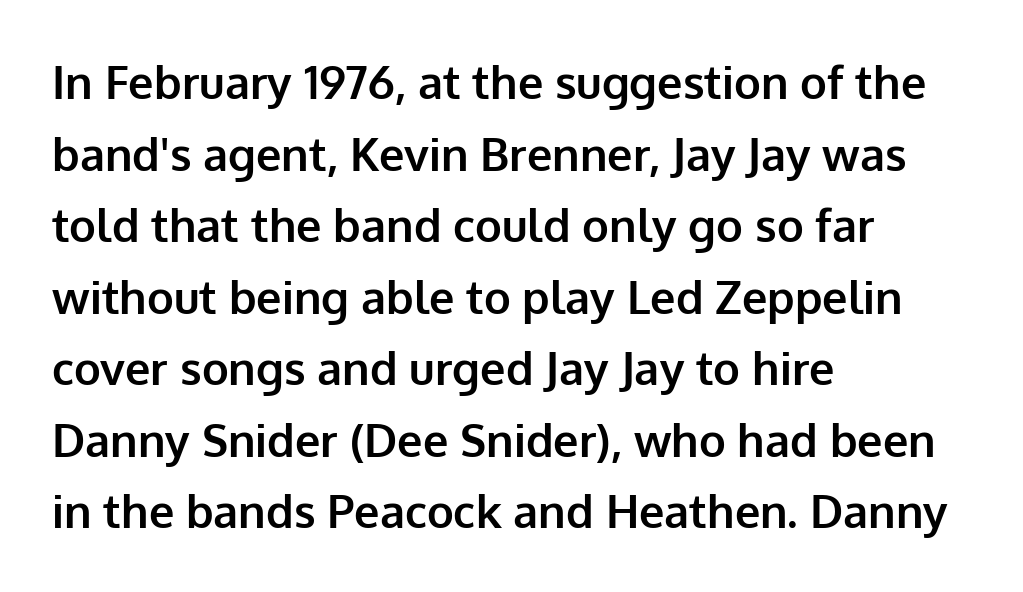
{"serif": "no", "italic": "no", "bold": "yes", "weight": "bold", "width": "normal", "stroke_contrast": "low", "x_height": "medium", "monospaced": "no", "underline": "no", "align": "left", "line_spacing": "normal", "line_spacing_ratio": 1.59, "letter_spacing": "normal", "letter_spacing_em": 0.0, "glyph_px": 45}
